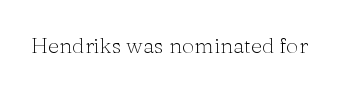
{"italic": "no", "bold": "no", "underline": "no", "letter_spacing": "normal", "letter_spacing_em": 0.0, "glyph_px": 22}
